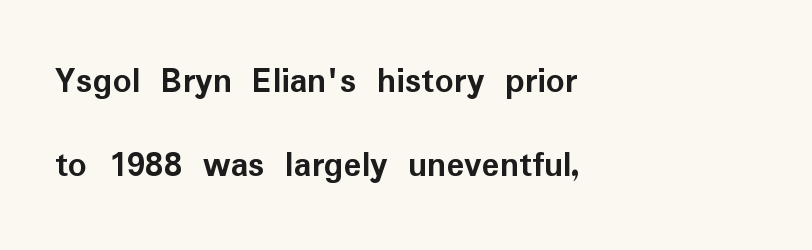
Q: Is the text bold? A: Yes.
Q: Is the text italic (slanted)? A: No, it is upright.
Q: Is the typeface a serif or a sans-serif typeface? A: Sans-serif.
Q: Is the text underlined? A: No.
Q: How is the paragraph aligned? A: Left-aligned.
Q: Is the spacing between letters normal or unusually wide? A: Normal.
Q: Is the spacing between lines tight, normal or loose? A: Loose.
Q: Width (condensed, normal, or wide)? A: Normal.
Q: Stroke contrast? A: Low.
Q: x-height? A: Medium.
Q: Monospaced? A: No.
